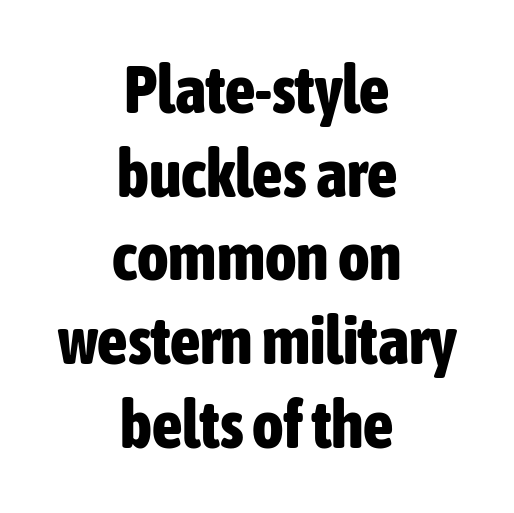
The image shows 67 px bold, condensed sans-serif type, upright; set centered, normal line spacing (1.25x), normal letter spacing, not underlined; low stroke contrast and a medium x-height.
